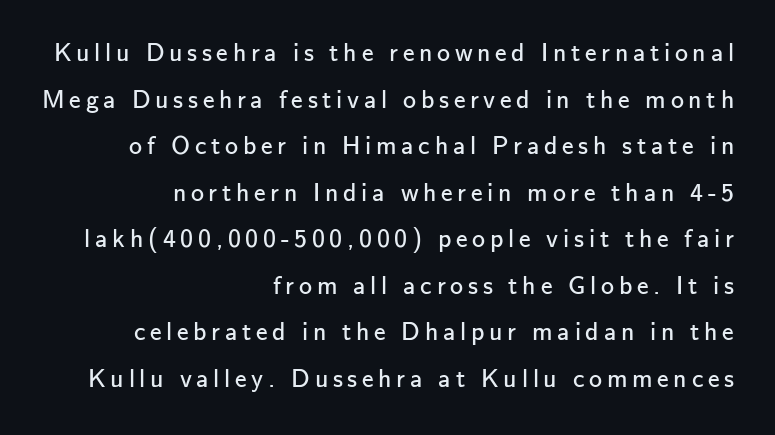
The area under the type is left untouched. A typesetter would mark this as roman, not italic. One-word summary of the alignment: right. Summary of weight: not heavy and not bold.
